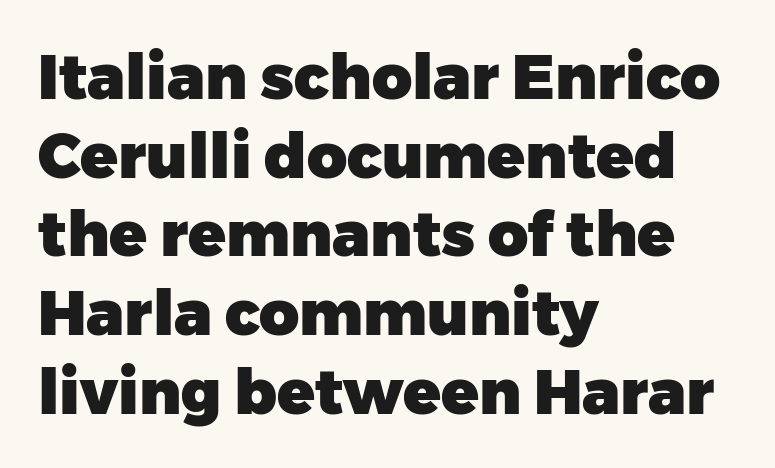
Q: Is the text bold? A: Yes.
Q: Is the text italic (slanted)? A: No, it is upright.
Q: Is the typeface a serif or a sans-serif typeface? A: Sans-serif.
Q: Is the text underlined? A: No.
Q: How is the paragraph aligned? A: Left-aligned.
Q: Is the spacing between letters normal or unusually wide? A: Normal.
Q: Is the spacing between lines tight, normal or loose? A: Normal.
Q: Width (condensed, normal, or wide)? A: Normal.
Q: Stroke contrast? A: Low.
Q: x-height? A: Medium.
Q: Monospaced? A: No.
